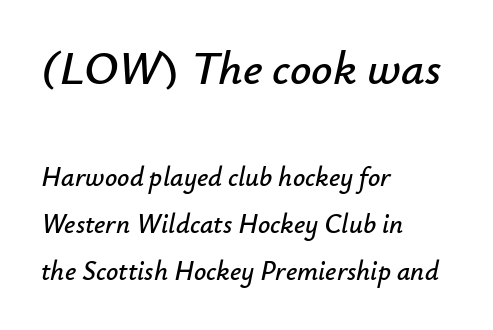
The image shows 47 px text type, italic (leaning right); set left-aligned, line spacing 1.75x, normal letter spacing, not underlined; the first (top) block is 1.74x larger; low stroke contrast and a small x-height.
